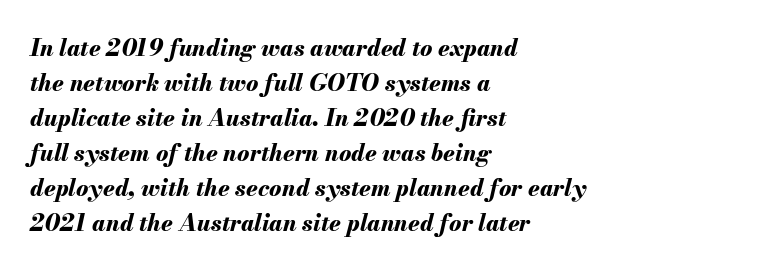
The image shows 23 px bold type, italic (leaning right); set left-aligned, normal line spacing (1.52x), normal letter spacing, not underlined.
